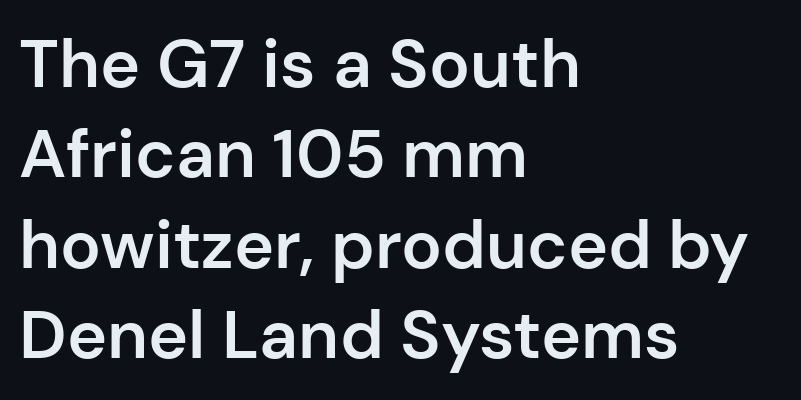
The image shows 68 px semibold sans-serif type, upright; set left-aligned, normal line spacing (1.33x), normal letter spacing, not underlined; low stroke contrast and a medium x-height.
